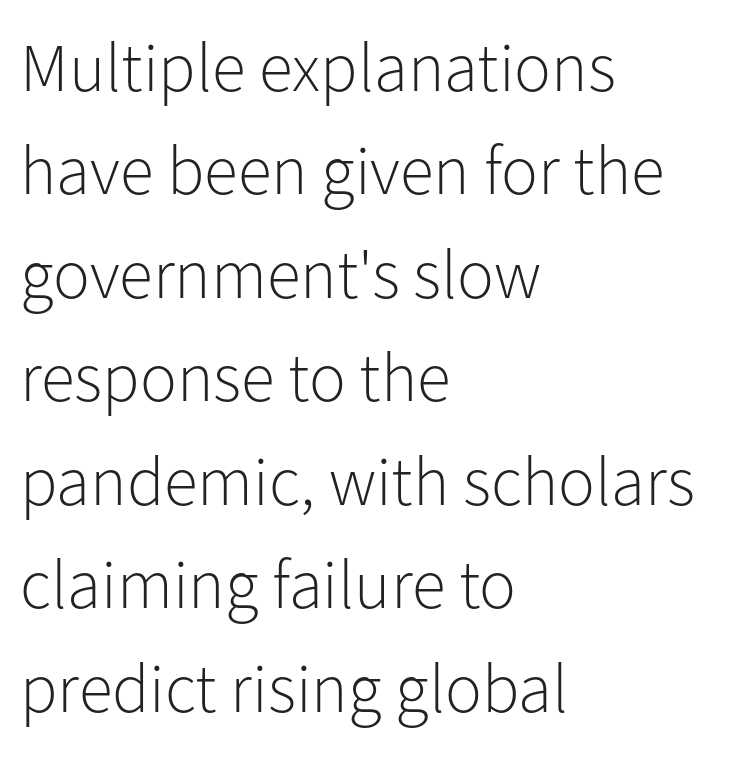
The axis of the letterforms is exactly vertical. Leftover space on each line is placed entirely after the last word. Clear beneath every line of the passage. Nothing unusual about the tracking: characters are spaced as the font intends.
